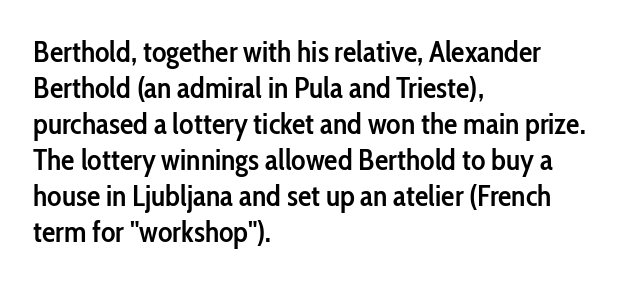
Q: Is the text bold? A: Semi-bold.
Q: Is the text italic (slanted)? A: No, it is upright.
Q: Is the typeface a serif or a sans-serif typeface? A: Sans-serif.
Q: Is the text underlined? A: No.
Q: How is the paragraph aligned? A: Left-aligned.
Q: Is the spacing between letters normal or unusually wide? A: Normal.
Q: Width (condensed, normal, or wide)? A: Condensed.
Q: Stroke contrast? A: Low.
Q: x-height? A: Medium.
Q: Monospaced? A: No.
